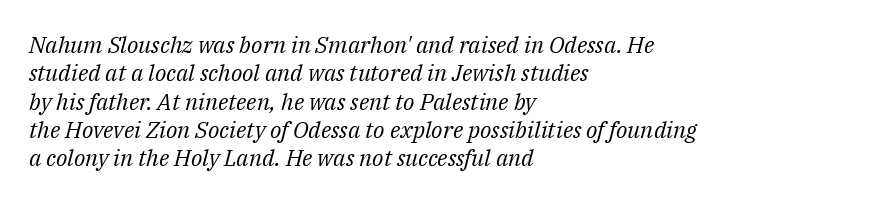
{"italic": "yes", "lean": "right", "slant_degrees": 14, "bold": "no", "underline": "no", "align": "left", "line_spacing_ratio": 1.23, "letter_spacing": "normal", "letter_spacing_em": 0.0, "glyph_px": 23}
